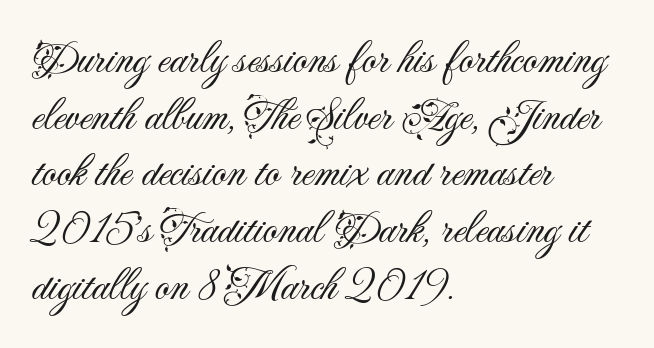
Q: Is the text bold? A: No.
Q: Is the text italic (slanted)? A: Yes.
Q: Is the typeface a serif or a sans-serif typeface? A: Sans-serif.
Q: Is the text underlined? A: No.
Q: How is the paragraph aligned? A: Left-aligned.
Q: Is the spacing between letters normal or unusually wide? A: Normal.
Q: Is the spacing between lines tight, normal or loose? A: Normal.
Q: Width (condensed, normal, or wide)? A: Normal.
Q: Stroke contrast? A: Medium.
Q: x-height? A: Small.
Q: Monospaced? A: No.
